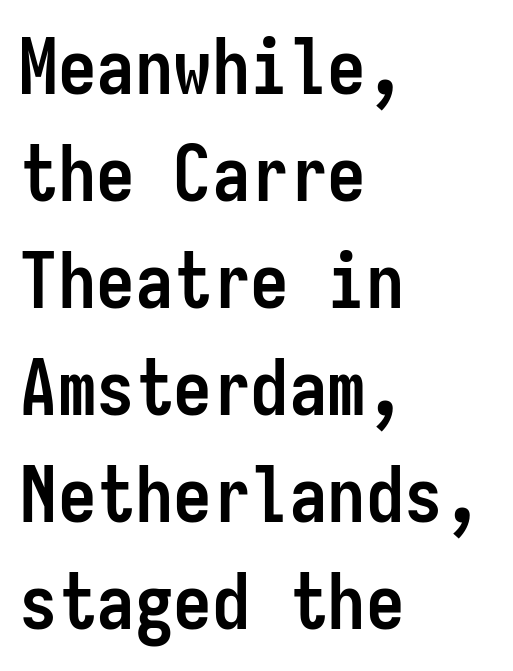
The image shows 77 px semibold, condensed sans-serif type, upright, monospaced; set left-aligned, normal line spacing (1.39x), normal letter spacing, not underlined; low stroke contrast and a medium x-height.
